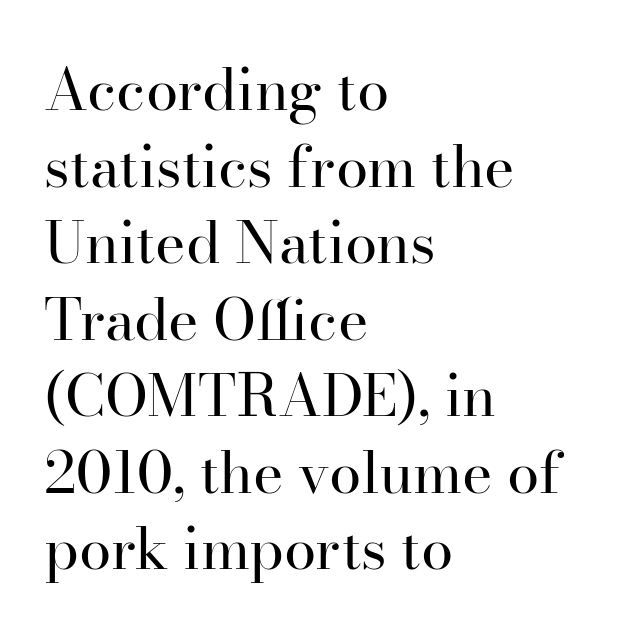
Q: Is the text bold? A: No.
Q: Is the text italic (slanted)? A: No, it is upright.
Q: Is the typeface a serif or a sans-serif typeface? A: Serif.
Q: Is the text underlined? A: No.
Q: How is the paragraph aligned? A: Left-aligned.
Q: Is the spacing between letters normal or unusually wide? A: Normal.
Q: Is the spacing between lines tight, normal or loose? A: Normal.
Q: Width (condensed, normal, or wide)? A: Normal.
Q: Stroke contrast? A: High.
Q: x-height? A: Small.
Q: Monospaced? A: No.
